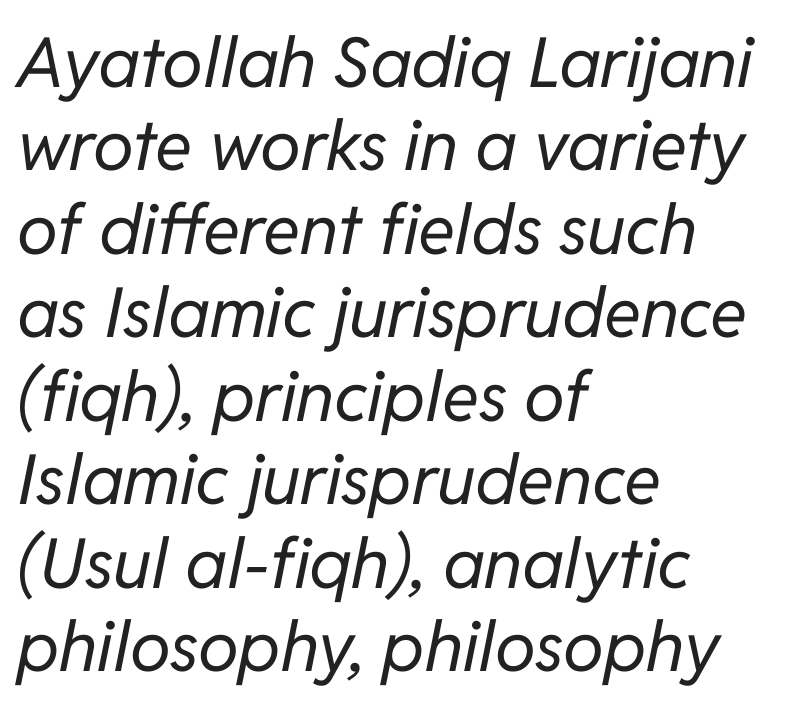
The image shows 69 px regular-weight type, italic (leaning right); set left-aligned, line spacing 1.21x, normal letter spacing, not underlined; low stroke contrast and a medium x-height.
